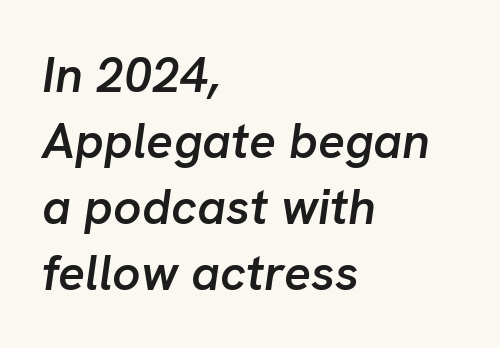
Q: Is the text bold? A: Semi-bold.
Q: Is the text italic (slanted)? A: Yes, it leans right by about 8 degrees.
Q: Is the text underlined? A: No.
Q: How is the paragraph aligned? A: Left-aligned.
Q: Is the spacing between letters normal or unusually wide? A: Normal.
Q: Is the spacing between lines tight, normal or loose? A: Normal.
Q: Width (condensed, normal, or wide)? A: Normal.
Q: Stroke contrast? A: Low.
Q: x-height? A: Medium.
Q: Monospaced? A: No.
